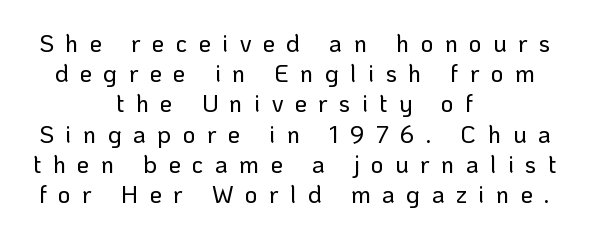
What's the leading like? Ordinary, nothing unusual. Notice how the passage keeps no hard edge, just a central spine. The zone under the glyphs is completely vacant. Is there any slant? The stems are plumb. Glyph-to-glyph distance is far greater than everyday printed text.
